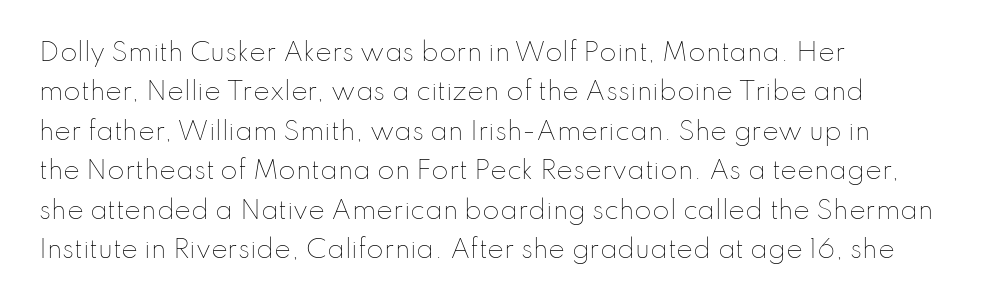
{"italic": "no", "bold": "no", "underline": "no", "align": "left", "line_spacing": "normal", "line_spacing_ratio": 1.58, "letter_spacing": "normal", "letter_spacing_em": 0.0, "glyph_px": 25}
